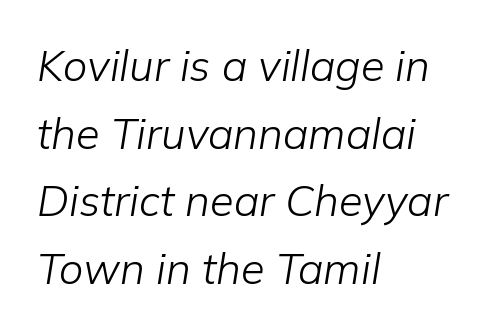
Do the characters align in a grid? No, the font is proportional. Every row of glyphs begins at an identical x-position on the left. The passage shown is not underscored anywhere. In terms of leading, this rendering sits right in the middle. This rendering leaves character spacing at its baseline value.
